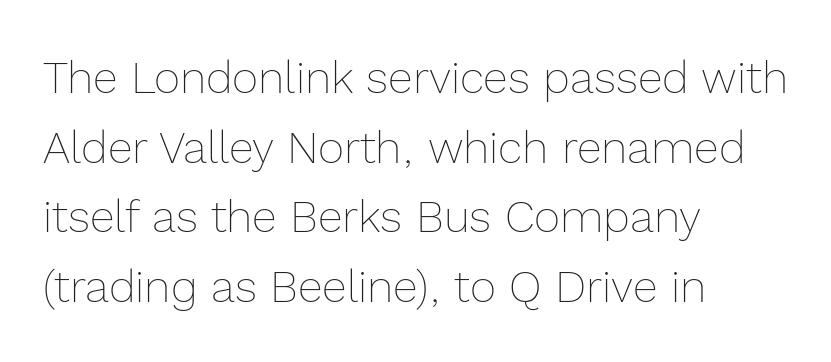
The string is rendered with underlining switched off. Is this a heavy cut? Hardly; it is regular or lighter. A normal amount of white space separates one row of letters from the next. Letter spacing: default. A typesetter would call this proportional, since set widths differ per character.
